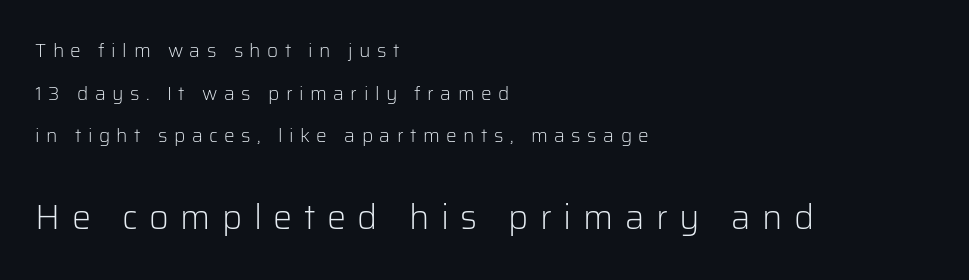
{"serif": "no", "italic": "no", "bold": "no", "weight": "light", "width": "normal", "stroke_contrast": "low", "x_height": "medium", "monospaced": "no", "underline": "no", "align": "left", "line_spacing": "loose", "line_spacing_ratio": 2.25, "letter_spacing": "wide", "letter_spacing_em": 0.34, "larger_block": "second", "size_ratio": 1.79, "glyph_px": 34}
